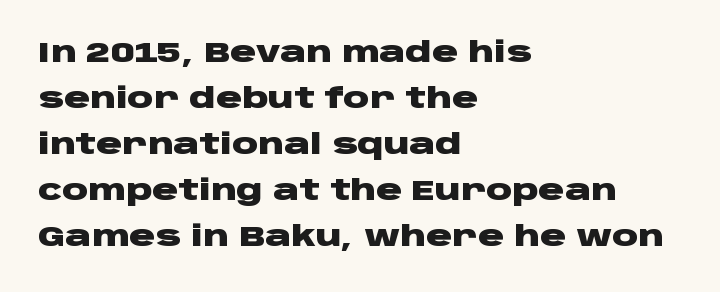
The image shows 29 px heavy, wide sans-serif type, upright; set left-aligned, normal line spacing (1.59x), normal letter spacing, not underlined; low stroke contrast and a large x-height.
